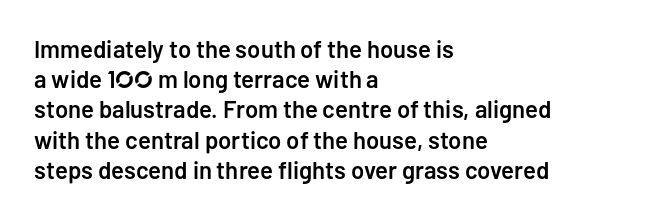
These lines are set flush left with a ragged right edge. Reading down the column, the eye jumps a familiar distance to each next line. The face used here is a semibold: visibly heavier than regular, lighter than bold. The specimen omits any rule beneath the text block's lines. Spacing between characters is what you'd get straight out of the box.
